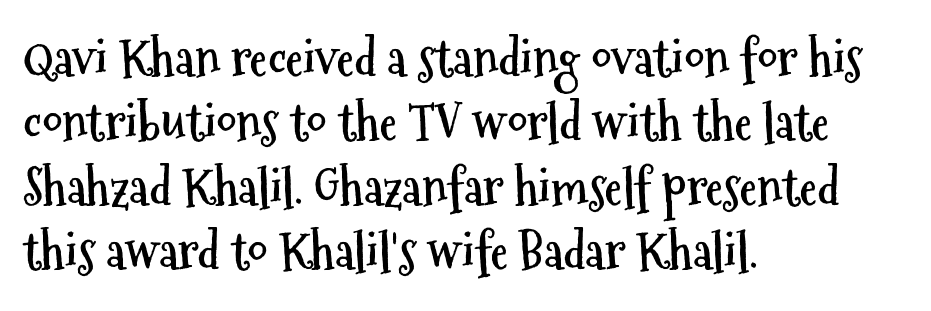
{"serif": "no", "italic": "no", "bold": "yes", "weight": "semibold", "width": "condensed", "stroke_contrast": "medium", "x_height": "medium", "monospaced": "no", "underline": "no", "align": "left", "line_spacing": "normal", "line_spacing_ratio": 1.29, "letter_spacing": "normal", "letter_spacing_em": 0.0, "glyph_px": 50}
